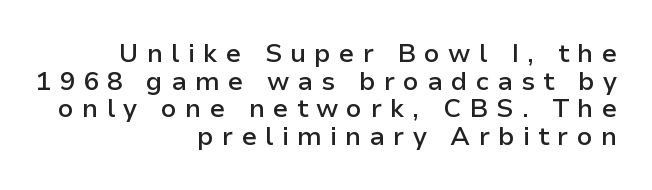
Q: Is the text bold? A: Semi-bold.
Q: Is the text italic (slanted)? A: No, it is upright.
Q: Is the text underlined? A: No.
Q: How is the paragraph aligned? A: Right-aligned.
Q: Is the spacing between letters normal or unusually wide? A: Unusually wide.
Q: Is the spacing between lines tight, normal or loose? A: Tight.
